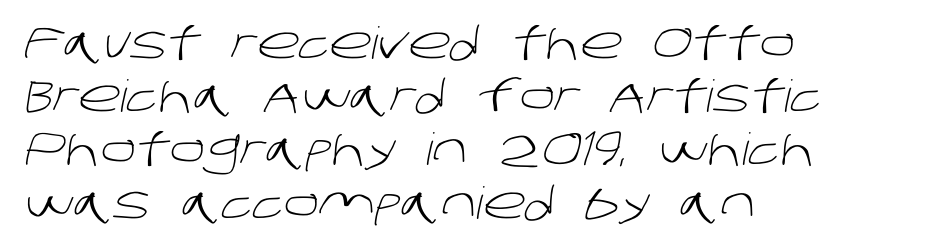
The image shows 44 px light sans-serif type; set left-aligned, line spacing 1.21x, normal letter spacing, not underlined; low stroke contrast and a large x-height.
